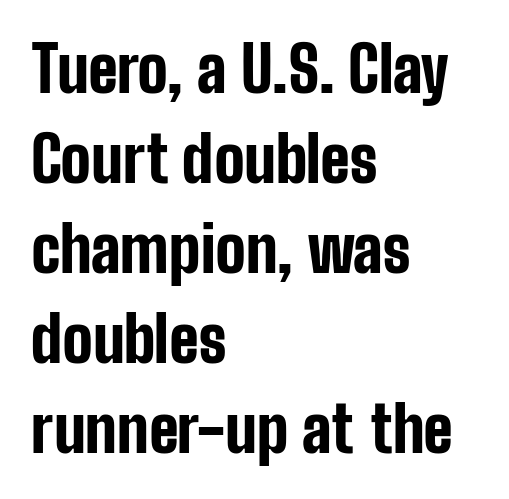
{"serif": "no", "italic": "no", "bold": "yes", "weight": "bold", "width": "condensed", "stroke_contrast": "low", "x_height": "medium", "monospaced": "no", "underline": "no", "align": "left", "line_spacing": "normal", "line_spacing_ratio": 1.43, "letter_spacing": "normal", "letter_spacing_em": 0.0, "glyph_px": 63}
